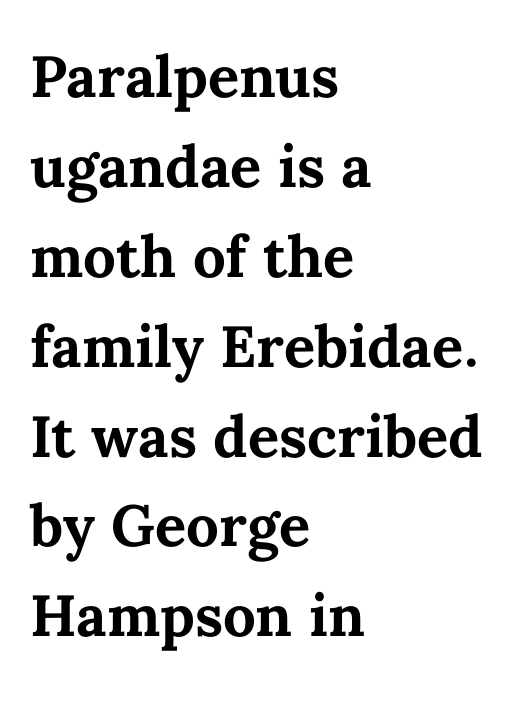
{"italic": "no", "bold": "yes", "weight": "bold", "width": "normal", "stroke_contrast": "medium", "x_height": "medium", "monospaced": "no", "underline": "no", "align": "left", "line_spacing": "normal", "line_spacing_ratio": 1.55, "letter_spacing": "normal", "letter_spacing_em": 0.0, "glyph_px": 58}
